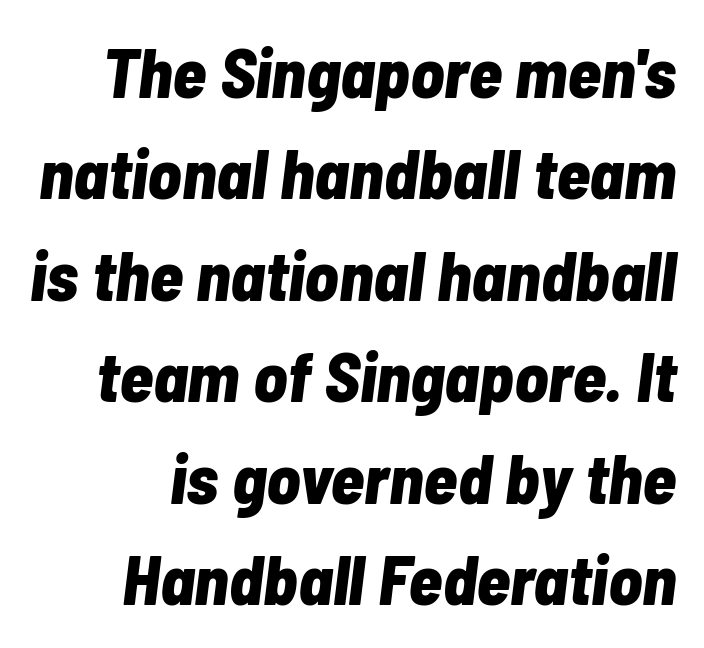
Honestly, there is no underline to notice here at all. Letter spacing: default. Every letter is thick-stroked: bold, no question. The rendering uses natural spacing where letterforms have individual widths.
